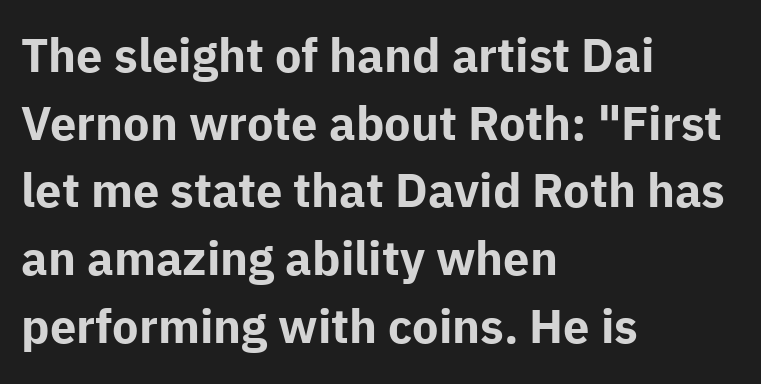
Q: Is the text bold? A: Yes.
Q: Is the text italic (slanted)? A: No, it is upright.
Q: Is the typeface a serif or a sans-serif typeface? A: Sans-serif.
Q: Is the text underlined? A: No.
Q: How is the paragraph aligned? A: Left-aligned.
Q: Is the spacing between letters normal or unusually wide? A: Normal.
Q: Is the spacing between lines tight, normal or loose? A: Normal.
Q: Width (condensed, normal, or wide)? A: Normal.
Q: Stroke contrast? A: Low.
Q: x-height? A: Medium.
Q: Monospaced? A: No.
